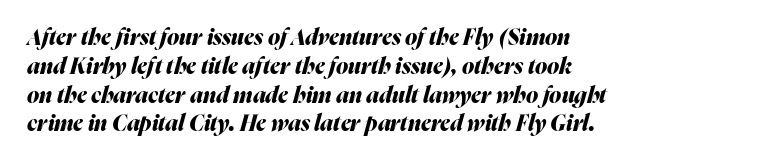
The typesetting leans heavy: a genuine bold. The passage shown leans; its letterforms are oblique. The setting favours the left margin, as ordinary paragraphs usually do. A typesetter would call this leading conventional body-copy spacing. The line texture is even and compact thanks to regular tracking. The space beneath each line is pristine and unruled.
